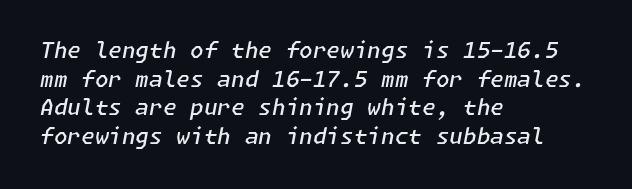
{"italic": "yes", "lean": "right", "slant_degrees": 11, "bold": "semi", "underline": "no", "align": "left", "line_spacing": "normal", "line_spacing_ratio": 1.3, "letter_spacing": "normal", "letter_spacing_em": 0.0, "glyph_px": 22}
